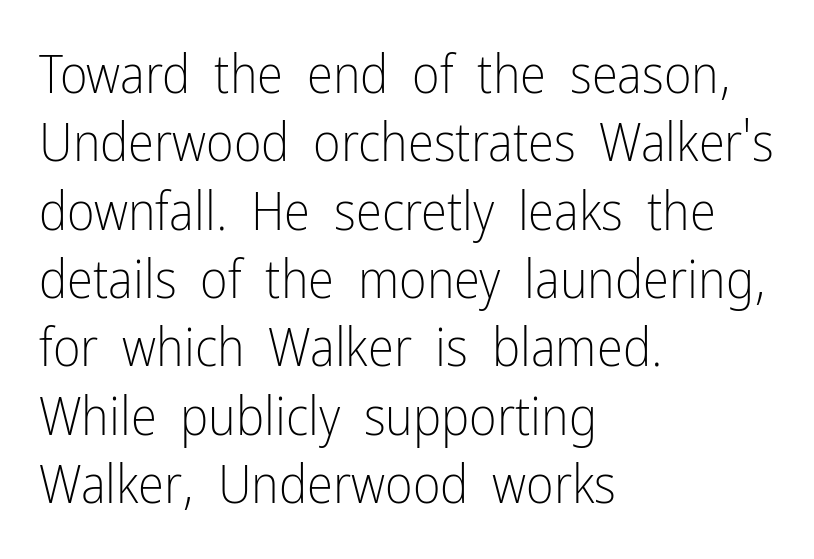
The image shows 53 px light, condensed sans-serif type, upright; set left-aligned, normal line spacing (1.29x), normal letter spacing, not underlined; low stroke contrast and a medium x-height.
